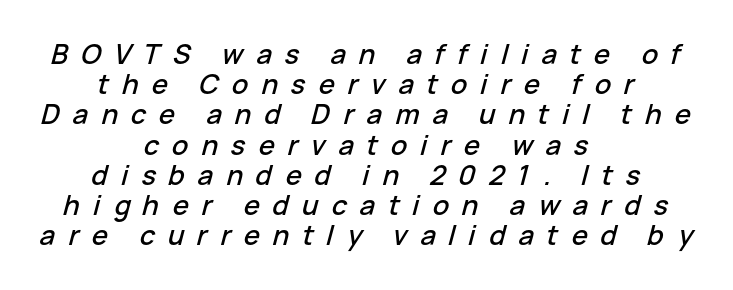
Q: Is the text italic (slanted)? A: Yes, it leans right by about 15 degrees.
Q: Is the text underlined? A: No.
Q: How is the paragraph aligned? A: Centered.
Q: Is the spacing between letters normal or unusually wide? A: Unusually wide.
Q: Is the spacing between lines tight, normal or loose? A: Tight.
